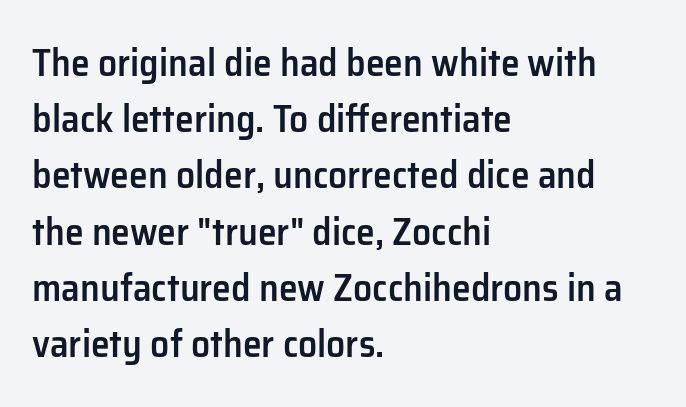
{"serif": "no", "italic": "no", "bold": "semi", "weight": "semibold", "width": "normal", "stroke_contrast": "low", "x_height": "medium", "monospaced": "no", "underline": "no", "align": "left", "line_spacing": "normal", "line_spacing_ratio": 1.48, "letter_spacing": "normal", "letter_spacing_em": 0.0, "glyph_px": 38}
